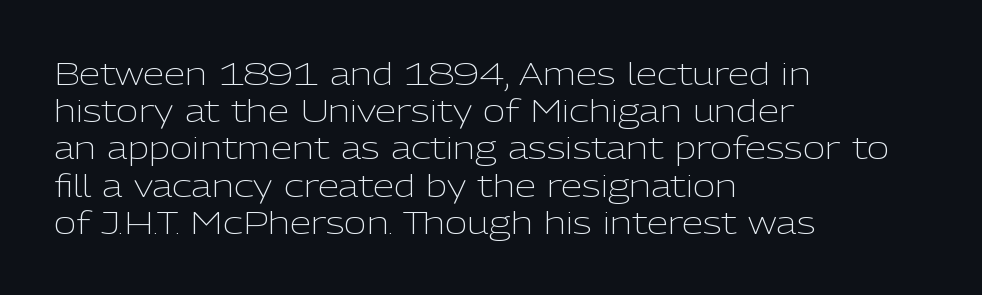
Q: Is the text bold? A: No.
Q: Is the text italic (slanted)? A: No, it is upright.
Q: Is the typeface a serif or a sans-serif typeface? A: Sans-serif.
Q: Is the text underlined? A: No.
Q: How is the paragraph aligned? A: Left-aligned.
Q: Is the spacing between letters normal or unusually wide? A: Normal.
Q: Width (condensed, normal, or wide)? A: Normal.
Q: Stroke contrast? A: Low.
Q: x-height? A: Medium.
Q: Monospaced? A: No.
